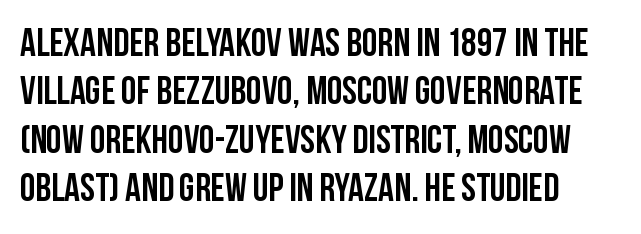
{"serif": "no", "italic": "no", "width": "condensed", "stroke_contrast": "low", "x_height": "large", "monospaced": "no", "underline": "no", "align": "left", "line_spacing_ratio": 1.24, "letter_spacing": "normal", "letter_spacing_em": 0.0, "glyph_px": 39}
